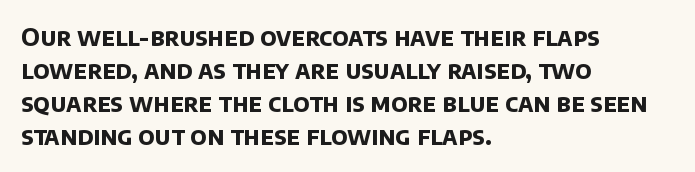
The image shows 24 px bold type; set left-aligned, normal line spacing (1.37x), normal letter spacing, not underlined.
